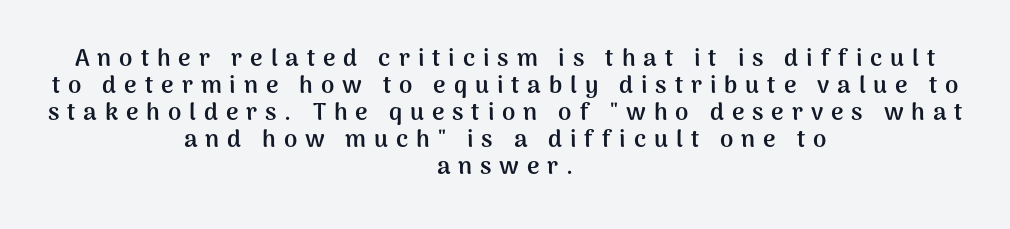
Its strokes are broad and dark, the hallmark of bold type. Lines of text with bare space underneath. Caption: multi-line text, centered on the measure. This sample uses expanded letter spacing, leaving extra air between glyphs.
